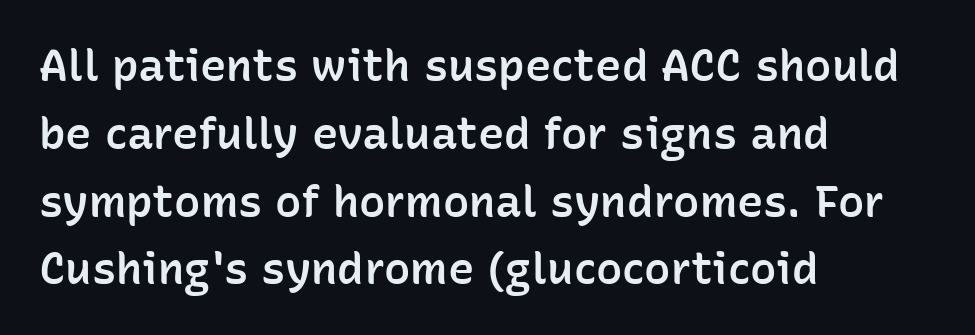
There is no visible air inserted between adjacent glyphs. The rendering uses natural spacing where letterforms have individual widths. No italicization has been applied; the sample stays upright. Each row of text sits above clean, open space.
